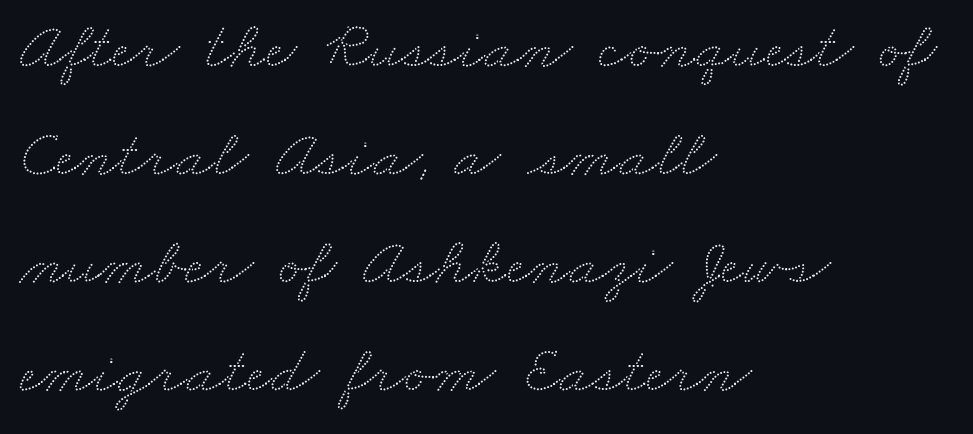
{"width": "wide", "stroke_contrast": "low", "x_height": "small", "monospaced": "no", "underline": "no", "align": "left", "line_spacing": "normal", "line_spacing_ratio": 1.59, "letter_spacing": "normal", "letter_spacing_em": 0.0, "glyph_px": 68}
